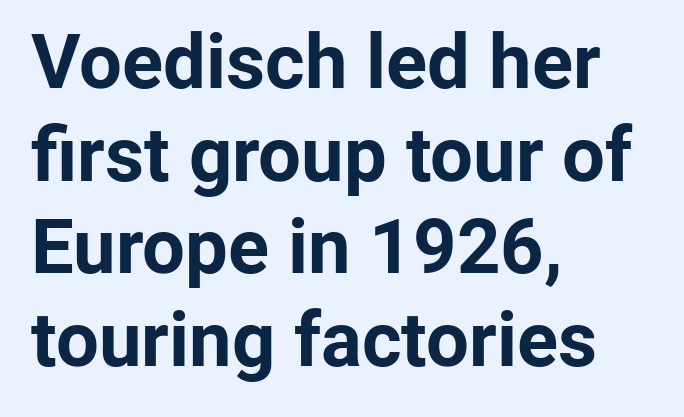
Q: Is the text bold? A: Yes.
Q: Is the text italic (slanted)? A: No, it is upright.
Q: Is the typeface a serif or a sans-serif typeface? A: Sans-serif.
Q: Is the text underlined? A: No.
Q: How is the paragraph aligned? A: Left-aligned.
Q: Is the spacing between letters normal or unusually wide? A: Normal.
Q: Width (condensed, normal, or wide)? A: Normal.
Q: Stroke contrast? A: Low.
Q: x-height? A: Medium.
Q: Monospaced? A: No.
